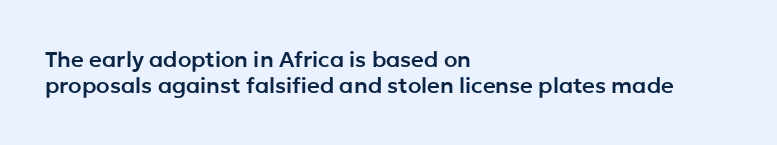
Q: Is the text italic (slanted)? A: No, it is upright.
Q: Is the text underlined? A: No.
Q: How is the paragraph aligned? A: Left-aligned.
Q: Is the spacing between letters normal or unusually wide? A: Normal.
